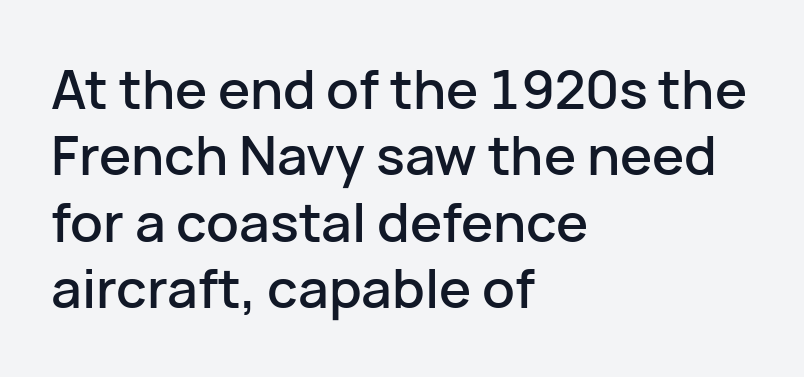
{"serif": "no", "italic": "no", "width": "normal", "stroke_contrast": "low", "x_height": "medium", "monospaced": "no", "underline": "no", "align": "left", "line_spacing_ratio": 1.23, "letter_spacing": "normal", "letter_spacing_em": 0.0, "glyph_px": 54}
